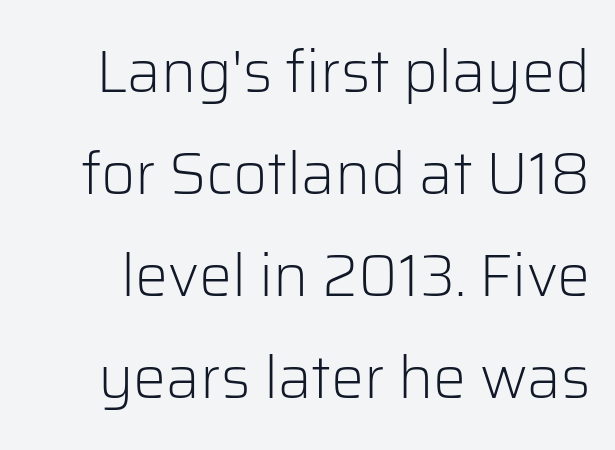
To sum up the face: it is a sans, with no serifs. The area under the type is left untouched. The letters look calm and open, with moderate or lighter stems. Vertical strokes here are truly vertical. You could not count columns in this text — the font is proportionally spaced.
